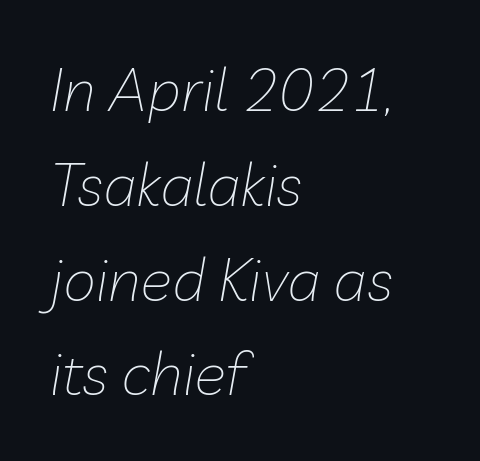
You could call the tracking neutral — neither tight nor loose. Proportional: the letters do not fall into vertical columns. Think standard paragraph weight, or any step lighter than that. Style check: oblique.
